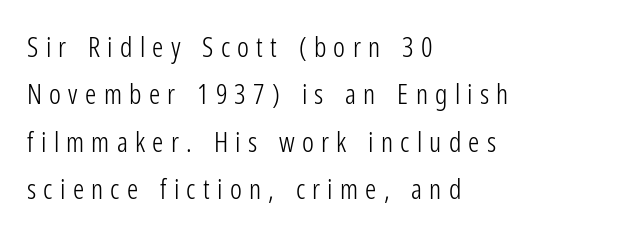
{"serif": "no", "italic": "no", "bold": "no", "weight": "light", "width": "condensed", "stroke_contrast": "low", "x_height": "medium", "monospaced": "no", "underline": "no", "align": "left", "line_spacing": "normal", "line_spacing_ratio": 1.69, "letter_spacing": "wide", "letter_spacing_em": 0.26, "glyph_px": 28}
